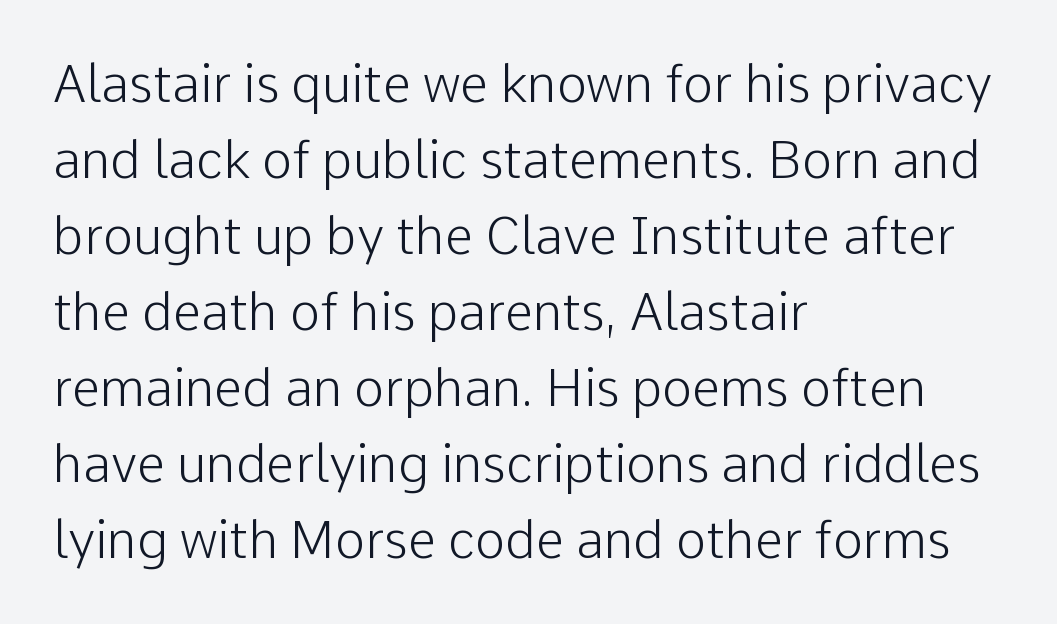
The image shows 51 px light sans-serif type, upright; set left-aligned, normal line spacing (1.49x), normal letter spacing, not underlined; low stroke contrast and a medium x-height.
